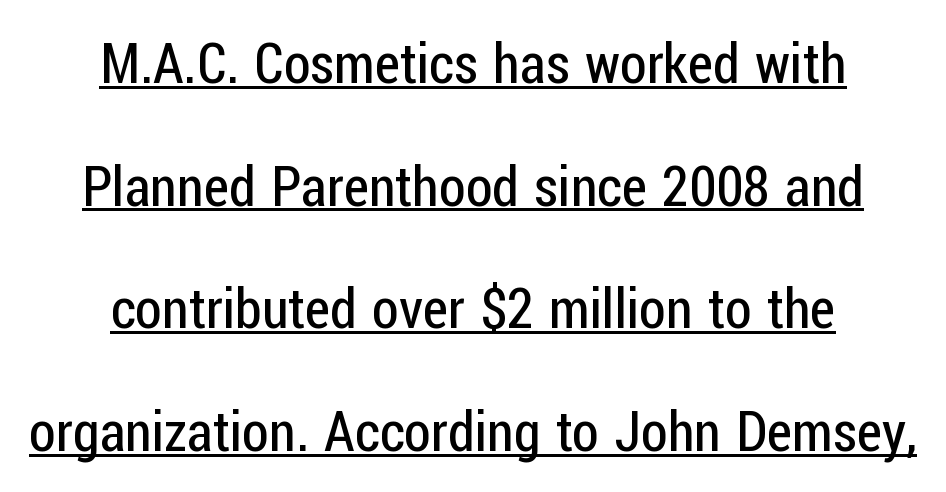
The image shows 55 px regular-weight, condensed sans-serif type, upright; set centered, loose line spacing (2.23x), normal letter spacing, underlined; low stroke contrast and a medium x-height.
